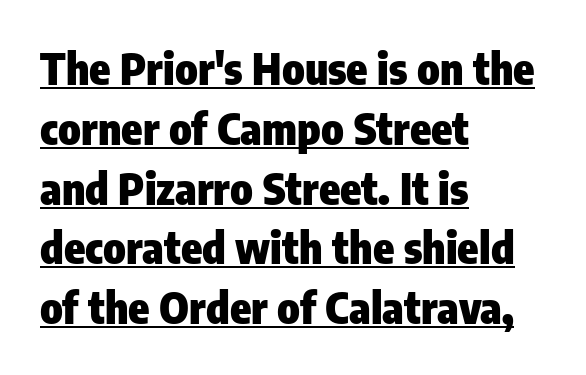
The glyphs are accompanied by a horizontal stroke just below them. In CSS terms this would be text-align: left. Proportional: the letters do not fall into vertical columns. The rendering shows plain stroke endings on the letterforms — a sans-serif design. Standard letterfit; no display-style spreading of the glyphs. The font is running at its bold setting.
